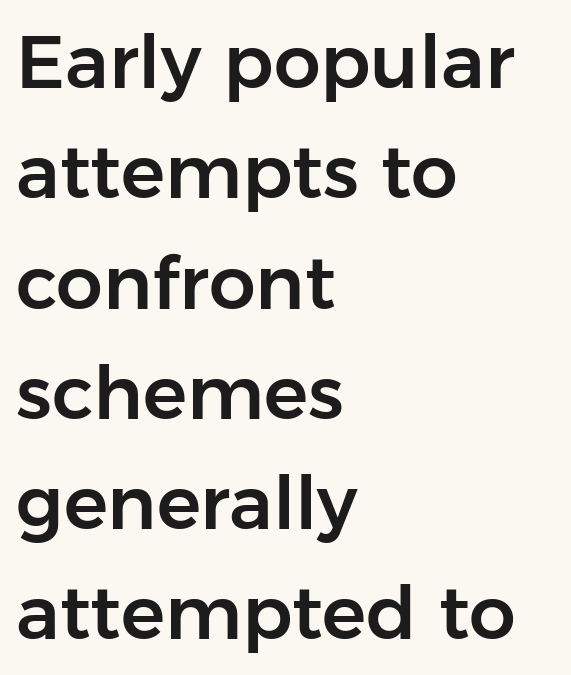
Q: Is the text italic (slanted)? A: No, it is upright.
Q: Is the typeface a serif or a sans-serif typeface? A: Sans-serif.
Q: Is the text underlined? A: No.
Q: How is the paragraph aligned? A: Left-aligned.
Q: Is the spacing between letters normal or unusually wide? A: Normal.
Q: Is the spacing between lines tight, normal or loose? A: Normal.
Q: Width (condensed, normal, or wide)? A: Normal.
Q: Stroke contrast? A: Low.
Q: x-height? A: Medium.
Q: Monospaced? A: No.
